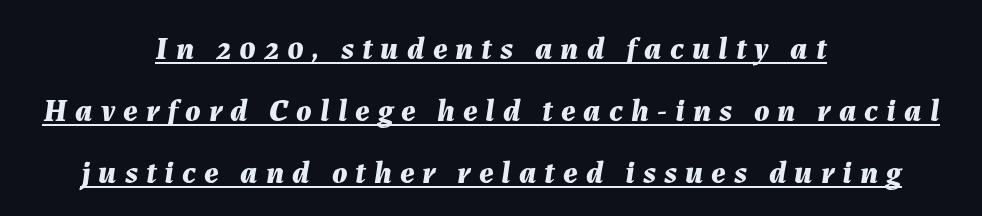
The image shows 32 px bold type, italic (leaning right); set centered, loose line spacing (1.94x), unusually wide letter spacing (+0.25 em), underlined; medium stroke contrast and a medium x-height.
